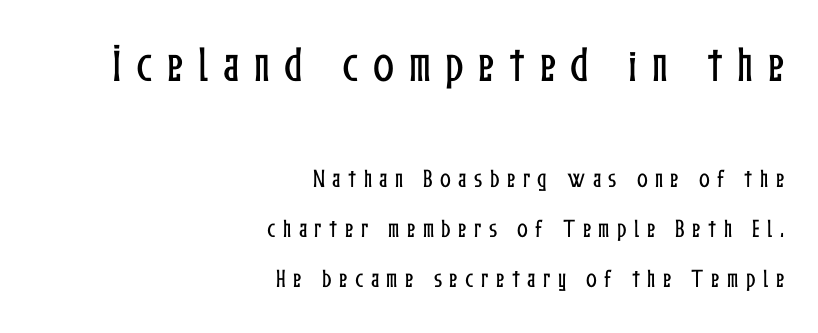
Q: Is the text italic (slanted)? A: No, it is upright.
Q: Is the text underlined? A: No.
Q: How is the paragraph aligned? A: Right-aligned.
Q: Is the spacing between letters normal or unusually wide? A: Unusually wide.
Q: Is the spacing between lines tight, normal or loose? A: Loose.
Q: Which block of text is set in a larger size, the first (top) or the second (bottom)? A: The first (top) one.
Q: Width (condensed, normal, or wide)? A: Condensed.
Q: Stroke contrast? A: Low.
Q: x-height? A: Medium.
Q: Monospaced? A: No.
